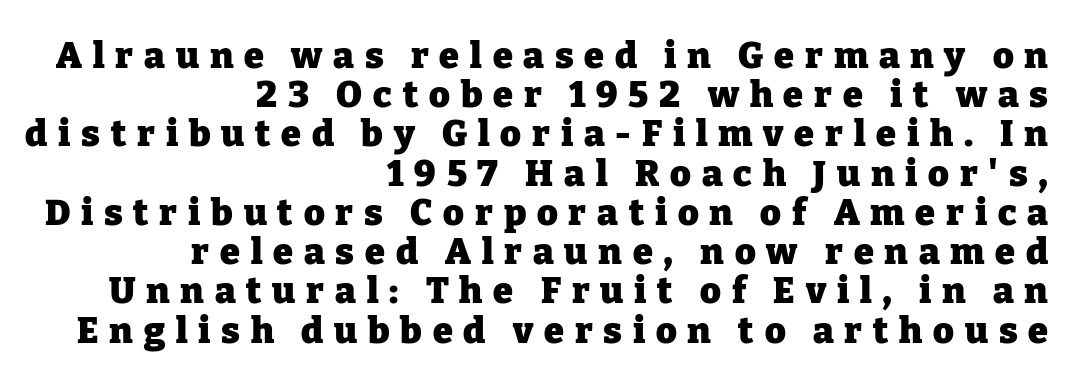
Q: Is the text bold? A: Yes.
Q: Is the text italic (slanted)? A: No, it is upright.
Q: Is the typeface a serif or a sans-serif typeface? A: Serif.
Q: Is the text underlined? A: No.
Q: How is the paragraph aligned? A: Right-aligned.
Q: Is the spacing between letters normal or unusually wide? A: Unusually wide.
Q: Is the spacing between lines tight, normal or loose? A: Tight.
Q: Width (condensed, normal, or wide)? A: Normal.
Q: Stroke contrast? A: Low.
Q: x-height? A: Medium.
Q: Monospaced? A: No.
